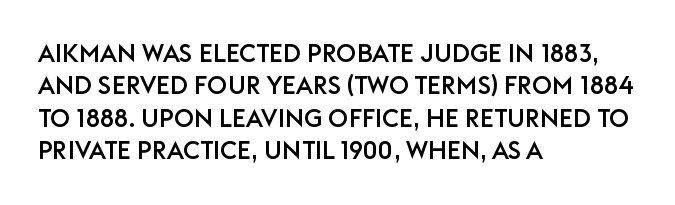
{"italic": "no", "underline": "no", "align": "left", "line_spacing": "normal", "line_spacing_ratio": 1.3, "letter_spacing": "normal", "letter_spacing_em": 0.0, "glyph_px": 25}
